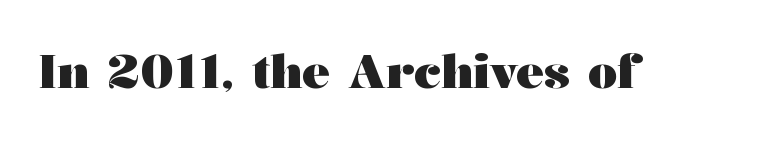
Q: Is the text bold? A: Yes.
Q: Is the text italic (slanted)? A: No, it is upright.
Q: Is the typeface a serif or a sans-serif typeface? A: Serif.
Q: Is the text underlined? A: No.
Q: Is the spacing between letters normal or unusually wide? A: Normal.
Q: Width (condensed, normal, or wide)? A: Wide.
Q: Stroke contrast? A: Medium.
Q: x-height? A: Medium.
Q: Monospaced? A: No.
